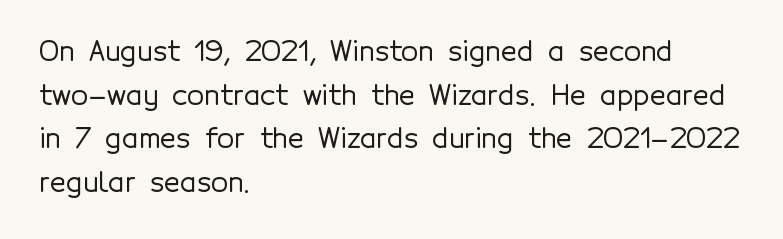
The image shows 28 px sans-serif type, upright; set left-aligned, normal line spacing (1.56x), normal letter spacing, not underlined; a medium x-height.
